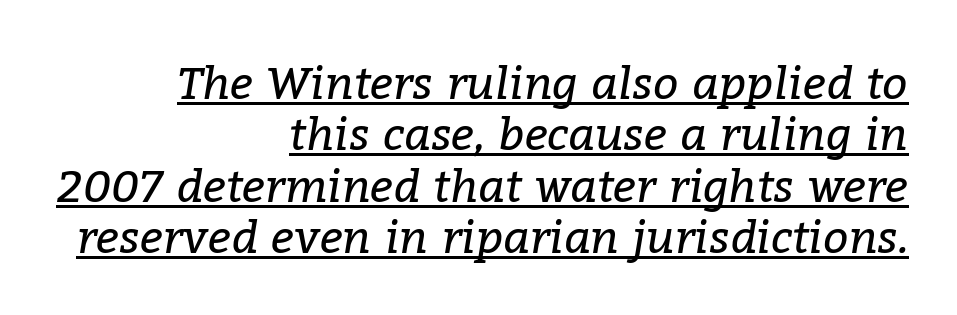
Slant detected: the letters are inclined. These lines are composed in type with serifs. The setting favours the right margin, as signatures and pull-quotes sometimes do. Is this a fixed-width face? No — the glyphs have proportional, varying widths. Leading: reduced. Short note: letters normally spaced.
